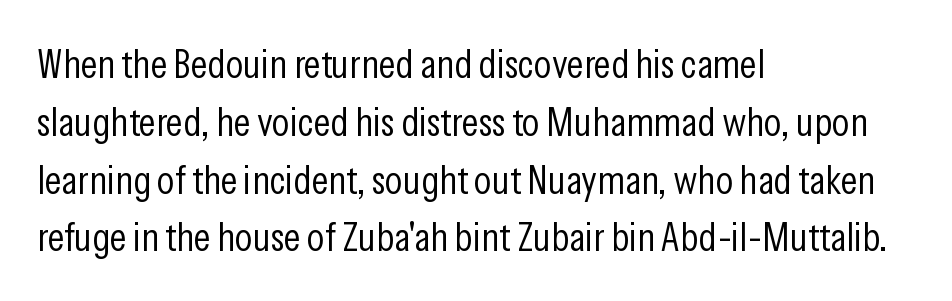
Q: Is the text bold? A: No.
Q: Is the text italic (slanted)? A: No, it is upright.
Q: Is the typeface a serif or a sans-serif typeface? A: Sans-serif.
Q: Is the text underlined? A: No.
Q: How is the paragraph aligned? A: Left-aligned.
Q: Is the spacing between letters normal or unusually wide? A: Normal.
Q: Is the spacing between lines tight, normal or loose? A: Normal.
Q: Width (condensed, normal, or wide)? A: Condensed.
Q: Stroke contrast? A: Low.
Q: x-height? A: Medium.
Q: Monospaced? A: No.
